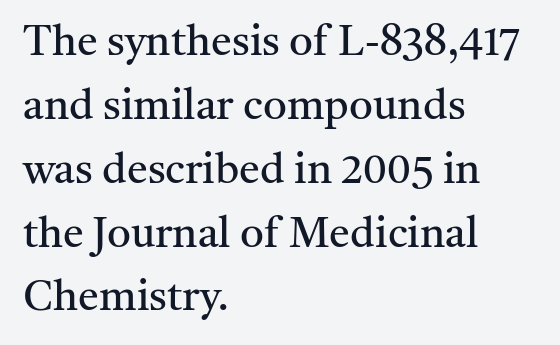
Q: Is the text bold? A: No.
Q: Is the text italic (slanted)? A: No, it is upright.
Q: Is the typeface a serif or a sans-serif typeface? A: Serif.
Q: Is the text underlined? A: No.
Q: How is the paragraph aligned? A: Left-aligned.
Q: Is the spacing between letters normal or unusually wide? A: Normal.
Q: Is the spacing between lines tight, normal or loose? A: Normal.
Q: Width (condensed, normal, or wide)? A: Normal.
Q: Stroke contrast? A: Medium.
Q: x-height? A: Medium.
Q: Monospaced? A: No.
